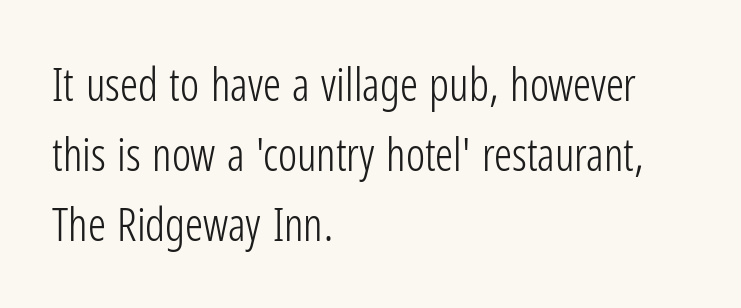
Q: Is the text bold? A: No.
Q: Is the text italic (slanted)? A: No, it is upright.
Q: Is the typeface a serif or a sans-serif typeface? A: Sans-serif.
Q: Is the text underlined? A: No.
Q: How is the paragraph aligned? A: Left-aligned.
Q: Is the spacing between letters normal or unusually wide? A: Normal.
Q: Is the spacing between lines tight, normal or loose? A: Normal.
Q: Width (condensed, normal, or wide)? A: Condensed.
Q: Stroke contrast? A: Low.
Q: x-height? A: Medium.
Q: Monospaced? A: No.
